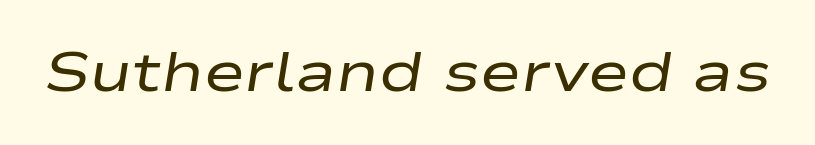
Words float on clear page, feet unadorned. Short note: letters normally spaced. Weight: in the light-to-regular range. Character widths vary here, with narrow letters taking less room than wide ones. There's an unmistakable incline to the writing here.
